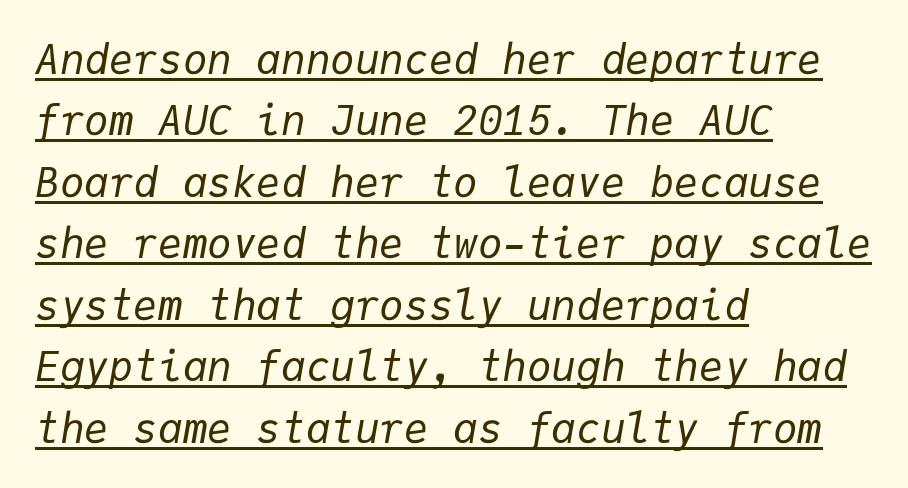
Q: Is the text bold? A: No.
Q: Is the text italic (slanted)? A: Yes, it leans right by about 9 degrees.
Q: Is the text underlined? A: Yes.
Q: How is the paragraph aligned? A: Left-aligned.
Q: Is the spacing between letters normal or unusually wide? A: Normal.
Q: Is the spacing between lines tight, normal or loose? A: Normal.
Q: Width (condensed, normal, or wide)? A: Normal.
Q: Stroke contrast? A: Low.
Q: x-height? A: Medium.
Q: Monospaced? A: Yes.
